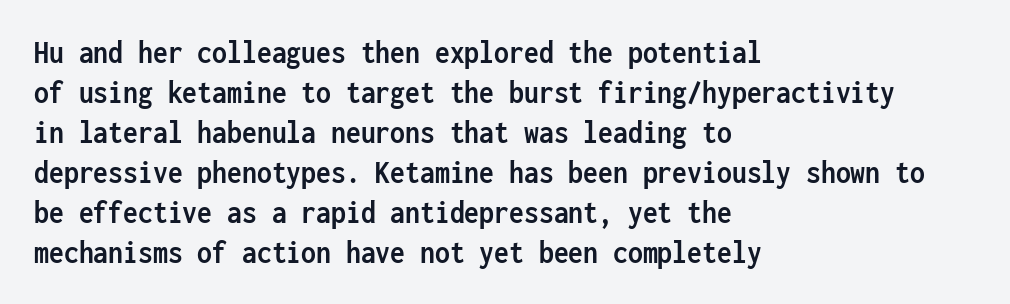
Q: Is the text bold? A: Yes.
Q: Is the text italic (slanted)? A: No, it is upright.
Q: Is the typeface a serif or a sans-serif typeface? A: Sans-serif.
Q: Is the text underlined? A: No.
Q: How is the paragraph aligned? A: Left-aligned.
Q: Is the spacing between letters normal or unusually wide? A: Normal.
Q: Width (condensed, normal, or wide)? A: Condensed.
Q: Stroke contrast? A: Low.
Q: x-height? A: Medium.
Q: Monospaced? A: Yes.
